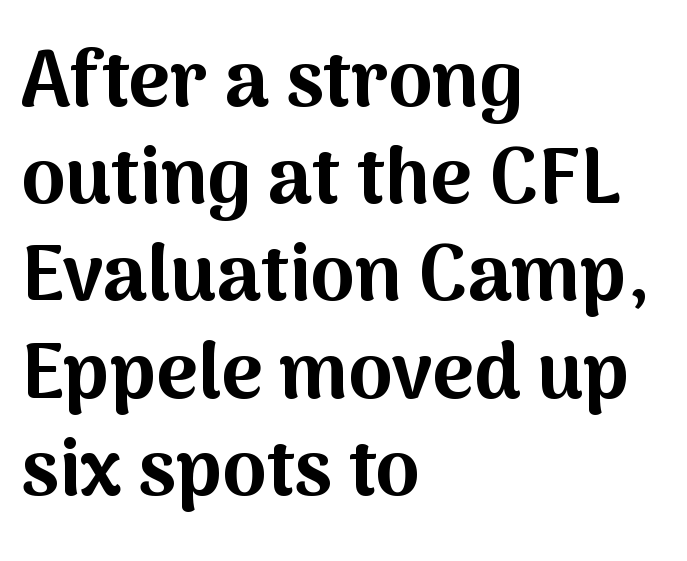
The image shows 79 px bold sans-serif type, upright; set left-aligned, line spacing 1.23x, normal letter spacing, not underlined; medium stroke contrast and a medium x-height.
